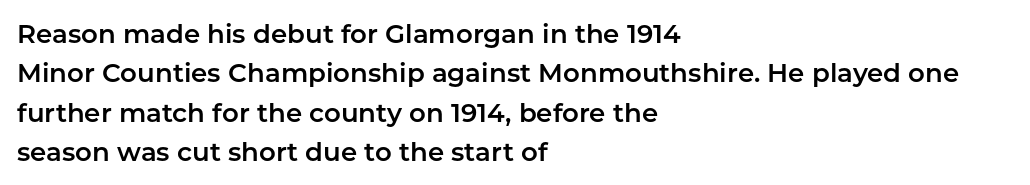
This rendering features lettering with no underline. Every row of glyphs begins at an identical x-position on the left. The leading is moderate, giving the passage an even texture. When letters stand straight like this, we call the style roman or upright.
